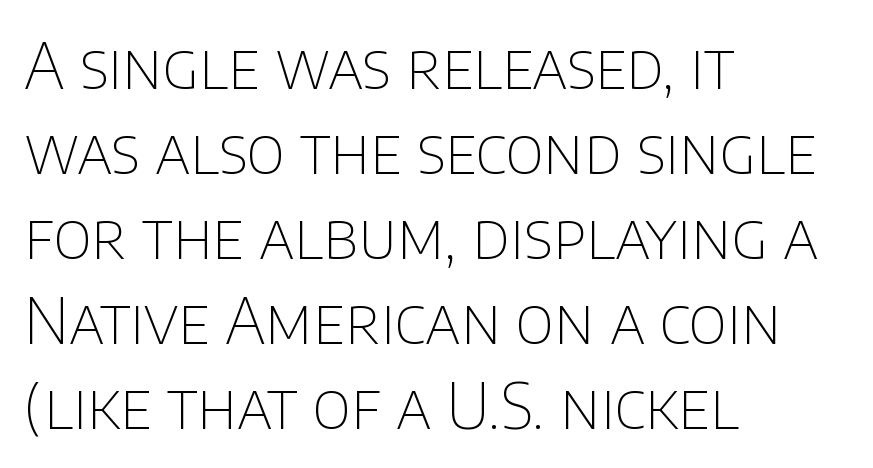
Letterform terminals end flat and unadorned throughout the passage. Vertical spacing — default. Is the stroke heavy? The answer is a plain regular-or-lighter. If you drew a ruler down the left edge, every line would touch it. The glyphs are unaccompanied by any horizontal stroke below them. Between one letter and the next there's only the usual sliver of space.
